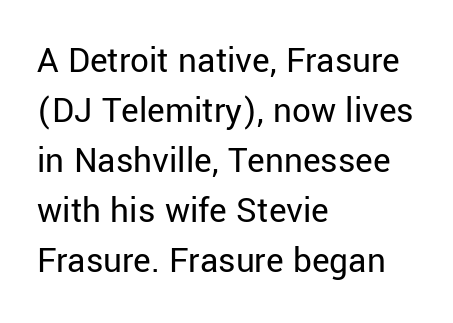
Q: Is the text bold? A: No.
Q: Is the text italic (slanted)? A: No, it is upright.
Q: Is the typeface a serif or a sans-serif typeface? A: Sans-serif.
Q: Is the text underlined? A: No.
Q: How is the paragraph aligned? A: Left-aligned.
Q: Is the spacing between letters normal or unusually wide? A: Normal.
Q: Is the spacing between lines tight, normal or loose? A: Normal.
Q: Width (condensed, normal, or wide)? A: Normal.
Q: Stroke contrast? A: Low.
Q: x-height? A: Medium.
Q: Monospaced? A: No.
